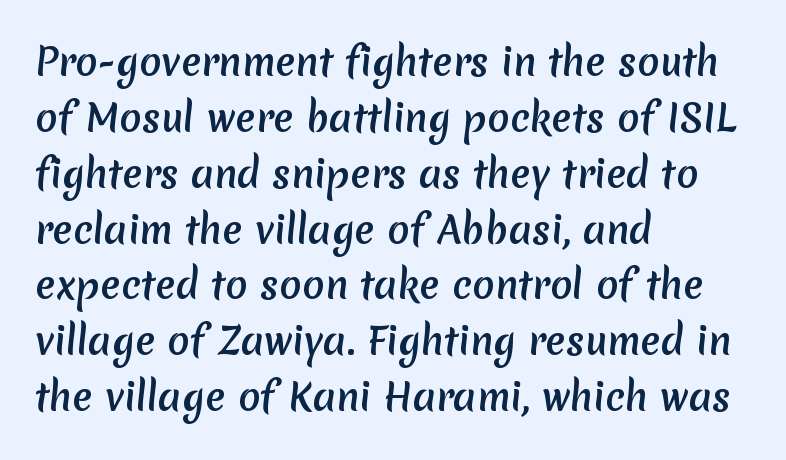
Which margin do the lines hug? The left one — the right edge is uneven. This rendering features lettering with no underline. Regarding leading, the lines here are spaced in the standard way. Look at the tracking — it's just the regular setting, nothing added.
